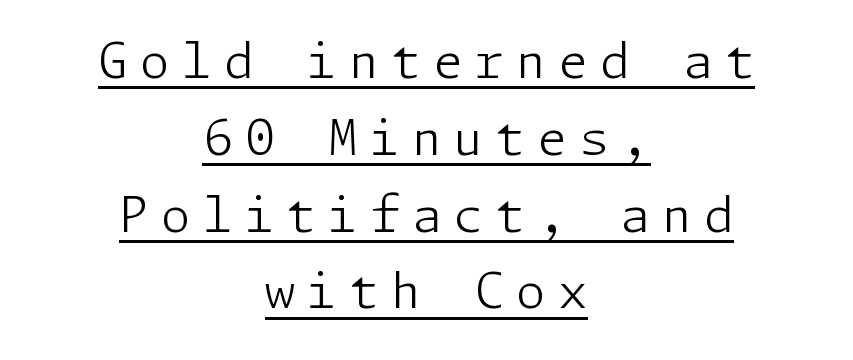
The horizontal fit of the characters is loose and conspicuously gappy. Think standard paragraph weight, or any step lighter than that. Underlining? Definitely there. Casual observation: everything's sitting right in the middle. Regarding serifs, this sample does without them. Tall strokes in this sample are plumb rather than angled.
